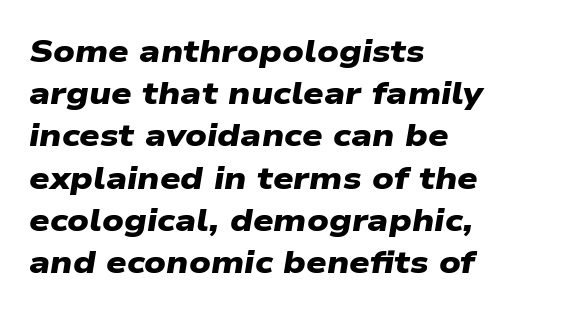
Q: Is the text bold? A: Yes.
Q: Is the typeface a serif or a sans-serif typeface? A: Sans-serif.
Q: Is the text underlined? A: No.
Q: How is the paragraph aligned? A: Left-aligned.
Q: Is the spacing between letters normal or unusually wide? A: Normal.
Q: Is the spacing between lines tight, normal or loose? A: Normal.
Q: Width (condensed, normal, or wide)? A: Wide.
Q: Stroke contrast? A: Low.
Q: x-height? A: Medium.
Q: Monospaced? A: No.
